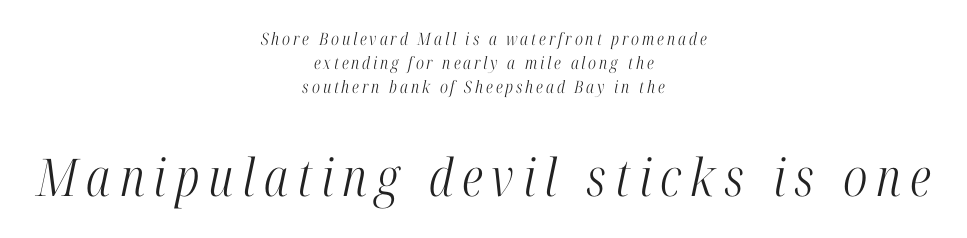
The text block is weighted toward neither margin, spreading evenly from the middle. The passage shown is typed in a proportional face where columns would drift. The type family on display is of the serif kind. Is there much room between lines? A standard amount, neither cramped nor airy. Every character sits at an angle, as italics do.
